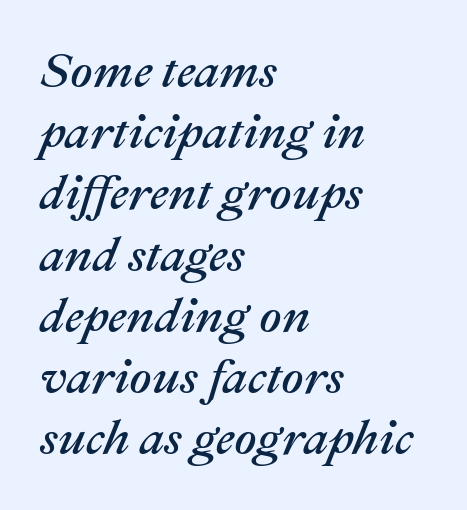
Q: Is the text italic (slanted)? A: Yes, it leans right by about 22 degrees.
Q: Is the text underlined? A: No.
Q: How is the paragraph aligned? A: Left-aligned.
Q: Is the spacing between letters normal or unusually wide? A: Normal.
Q: Is the spacing between lines tight, normal or loose? A: Normal.
Q: Width (condensed, normal, or wide)? A: Normal.
Q: Stroke contrast? A: Medium.
Q: x-height? A: Medium.
Q: Monospaced? A: No.
